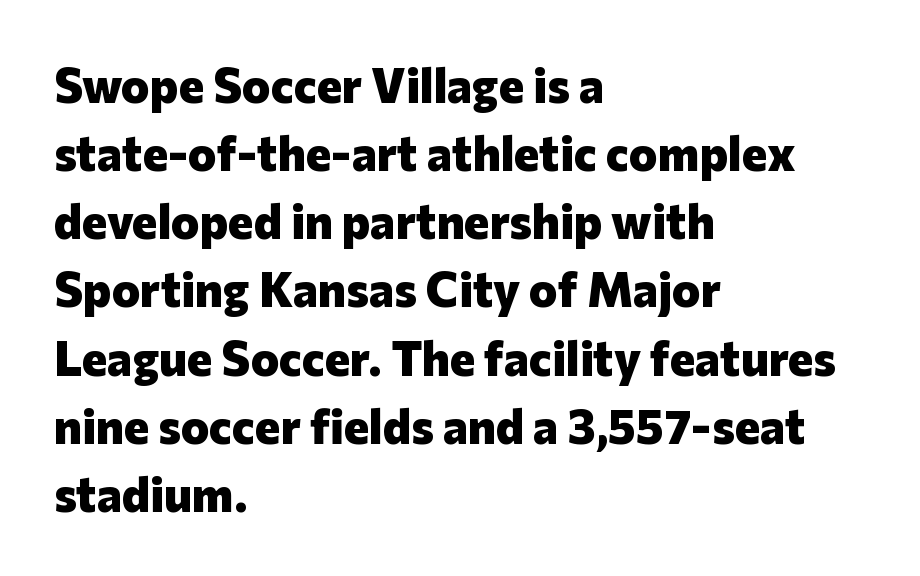
{"serif": "no", "italic": "no", "bold": "yes", "weight": "heavy", "width": "normal", "stroke_contrast": "low", "x_height": "medium", "monospaced": "no", "underline": "no", "align": "left", "line_spacing": "normal", "line_spacing_ratio": 1.42, "letter_spacing": "normal", "letter_spacing_em": 0.0, "glyph_px": 48}
